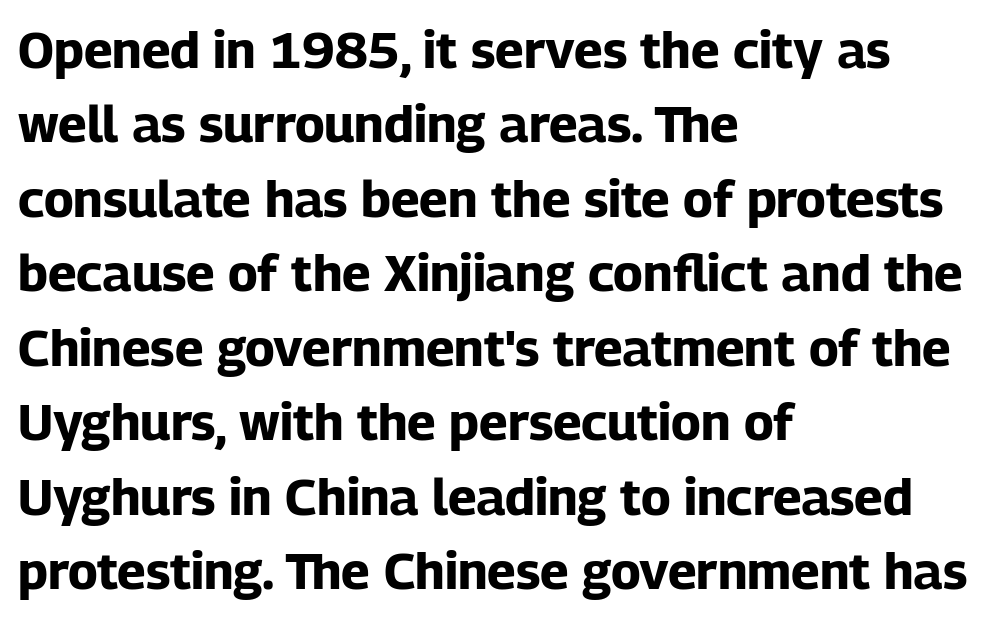
{"serif": "no", "italic": "no", "bold": "yes", "weight": "bold", "width": "normal", "stroke_contrast": "low", "x_height": "medium", "monospaced": "no", "underline": "no", "align": "left", "line_spacing": "normal", "line_spacing_ratio": 1.46, "letter_spacing": "normal", "letter_spacing_em": 0.0, "glyph_px": 51}
